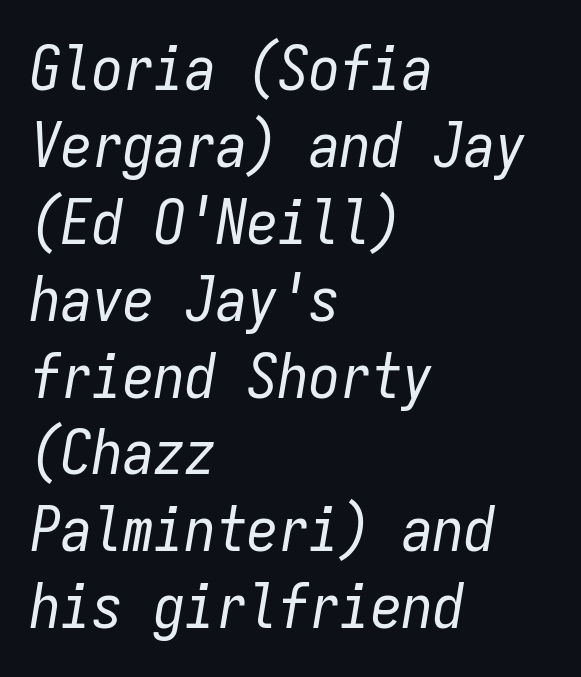
{"italic": "yes", "lean": "right", "slant_degrees": 9, "bold": "no", "weight": "regular", "width": "condensed", "stroke_contrast": "low", "x_height": "medium", "monospaced": "yes", "underline": "no", "align": "left", "line_spacing_ratio": 1.24, "letter_spacing": "normal", "letter_spacing_em": 0.0, "glyph_px": 62}
